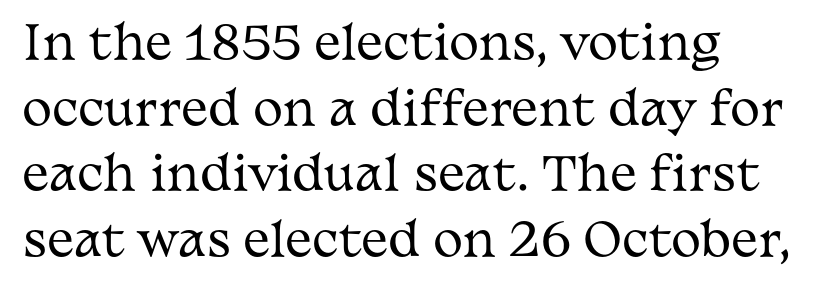
In terms of letterspacing, this is plain default setting. Caption: multi-line text, flush left, ragged right. Looks like regular typesetting: each glyph gets only the width it needs. Weight class: somewhere from thin through regular. Only glyphs here, with clear space below each row. This sample keeps an unexceptional amount of space between lines.
